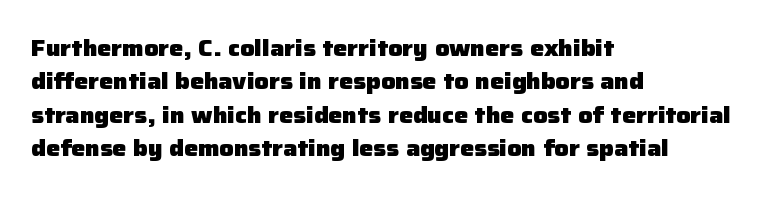
{"italic": "no", "bold": "yes", "underline": "no", "align": "left", "line_spacing": "normal", "line_spacing_ratio": 1.52, "letter_spacing": "normal", "letter_spacing_em": 0.0, "glyph_px": 22}
